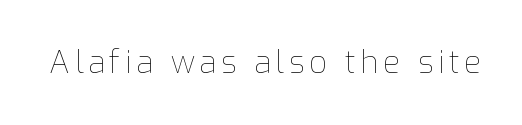
Weight: regular or lighter. The string is rendered with underlining switched off. Varying glyph widths throughout — classic text-font behaviour. Nope, not italic — everything's standing straight.
